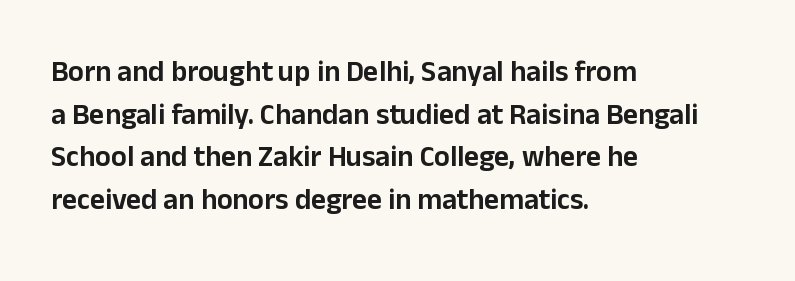
Honestly, there is no underline to notice here at all. Are there feet on the stems? There aren't — it's a sans. The lettering holds an erect, upright posture throughout. One-word summary of the alignment: left. Nothing unusual about the tracking: characters are spaced as the font intends. The space between consecutive lines is moderate.
